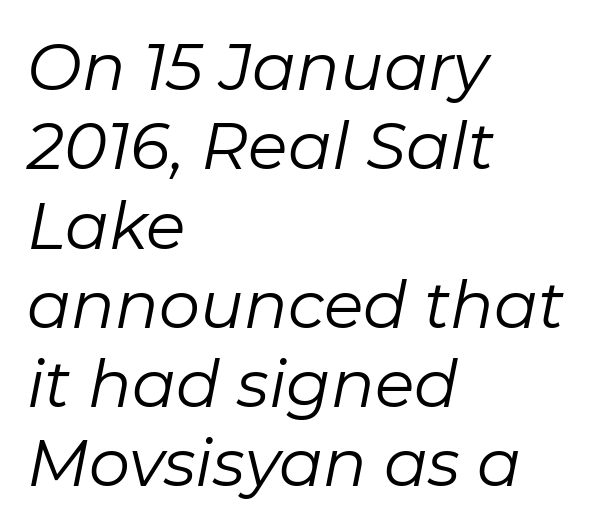
{"italic": "yes", "lean": "right", "slant_degrees": 11, "bold": "no", "weight": "regular", "width": "normal", "stroke_contrast": "low", "x_height": "medium", "monospaced": "no", "underline": "no", "align": "left", "line_spacing_ratio": 1.22, "letter_spacing": "normal", "letter_spacing_em": 0.0, "glyph_px": 65}
